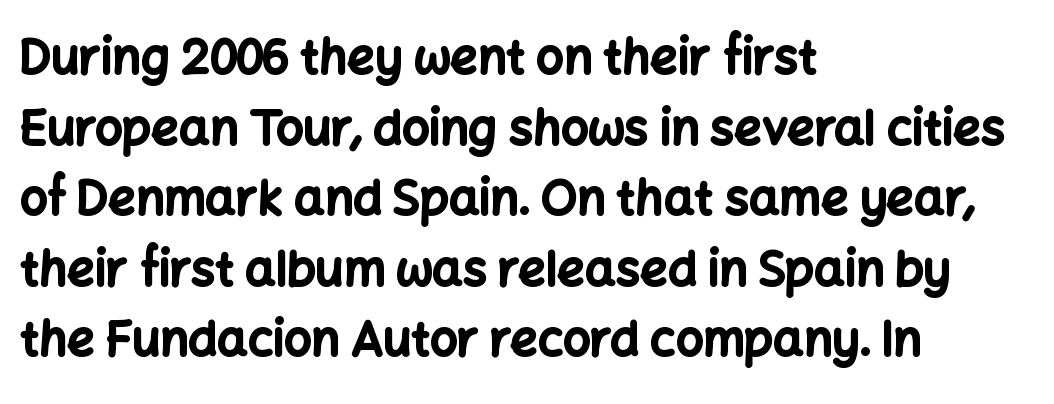
Q: Is the text bold? A: Yes.
Q: Is the text italic (slanted)? A: No, it is upright.
Q: Is the typeface a serif or a sans-serif typeface? A: Sans-serif.
Q: Is the text underlined? A: No.
Q: How is the paragraph aligned? A: Left-aligned.
Q: Is the spacing between letters normal or unusually wide? A: Normal.
Q: Is the spacing between lines tight, normal or loose? A: Normal.
Q: Width (condensed, normal, or wide)? A: Normal.
Q: Stroke contrast? A: Low.
Q: x-height? A: Medium.
Q: Monospaced? A: No.
